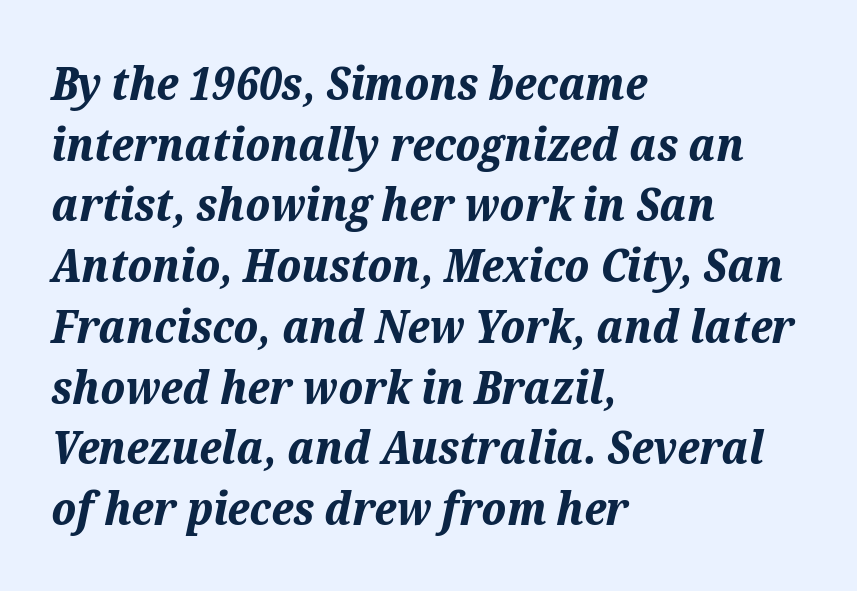
The face used here is rendered with its standard letterfit. Any mark beneath the type? The region is blank. The face used here is proportionally spaced, like ordinary book or web type. Every row of glyphs begins at an identical x-position on the left. Observe the lean: these are italic letterforms. Strokes here are thick enough to call this a true bold.
